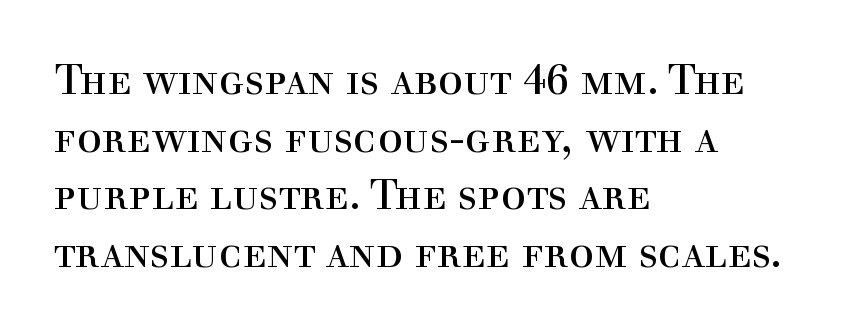
If you drew a ruler down the left edge, every line would touch it. A bare baseline throughout the passage. The characters display serif detailing at their extremities. This is the regular roman posture of the typeface.
